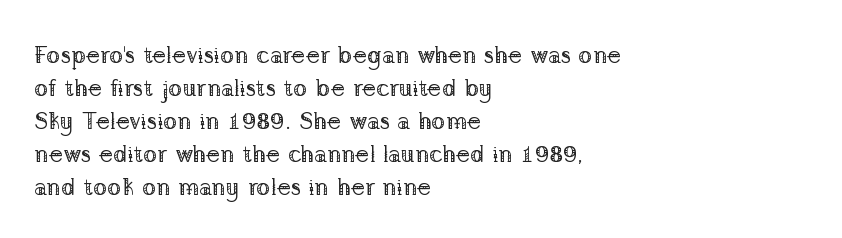
The image shows 24 px text type, upright; set left-aligned, normal line spacing (1.38x), normal letter spacing, not underlined.
